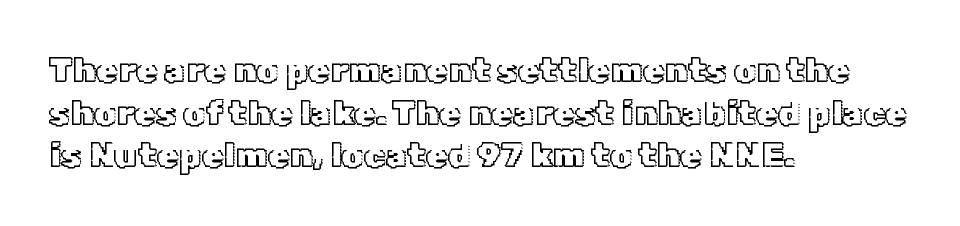
{"italic": "no", "width": "normal", "x_height": "medium", "monospaced": "no", "underline": "no", "align": "left", "line_spacing_ratio": 1.22, "letter_spacing": "normal", "letter_spacing_em": 0.0, "glyph_px": 35}
